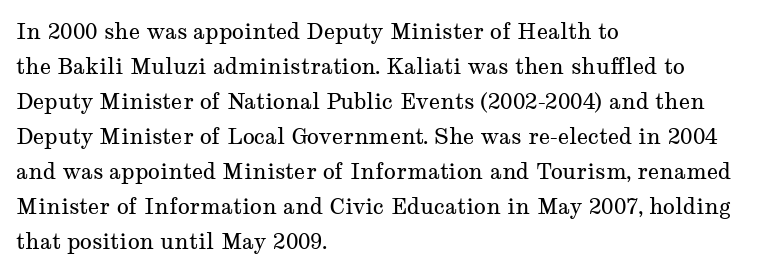
The image shows 22 px text type, upright; set left-aligned, normal line spacing (1.59x), normal letter spacing, not underlined.
